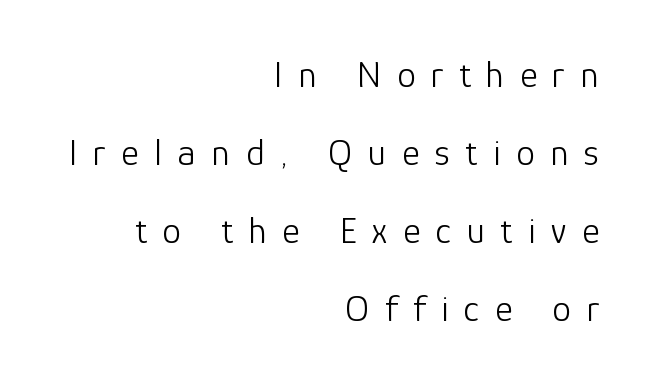
Q: Is the text bold? A: No.
Q: Is the text italic (slanted)? A: No, it is upright.
Q: Is the typeface a serif or a sans-serif typeface? A: Sans-serif.
Q: Is the text underlined? A: No.
Q: How is the paragraph aligned? A: Right-aligned.
Q: Is the spacing between letters normal or unusually wide? A: Unusually wide.
Q: Is the spacing between lines tight, normal or loose? A: Loose.
Q: Width (condensed, normal, or wide)? A: Normal.
Q: Stroke contrast? A: Low.
Q: x-height? A: Medium.
Q: Monospaced? A: No.
